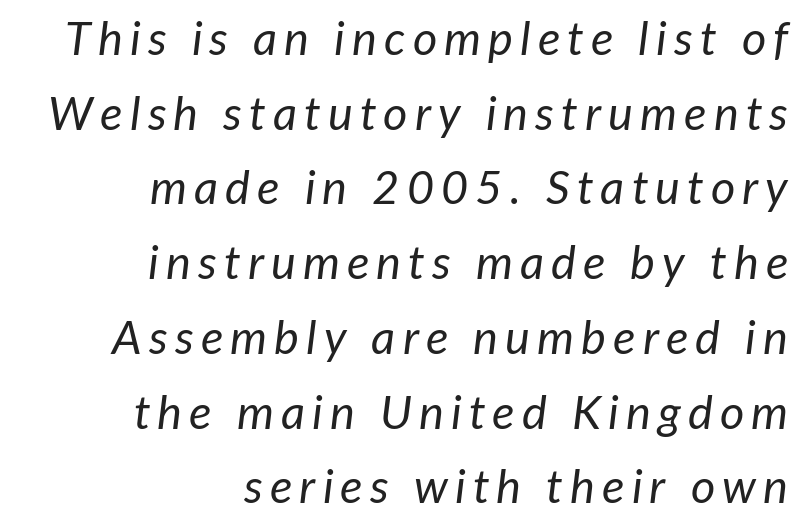
Q: Is the text bold? A: No.
Q: Is the text italic (slanted)? A: Yes, it leans right by about 7 degrees.
Q: Is the text underlined? A: No.
Q: How is the paragraph aligned? A: Right-aligned.
Q: Is the spacing between lines tight, normal or loose? A: Normal.
Q: Width (condensed, normal, or wide)? A: Normal.
Q: Stroke contrast? A: Low.
Q: x-height? A: Medium.
Q: Monospaced? A: No.
